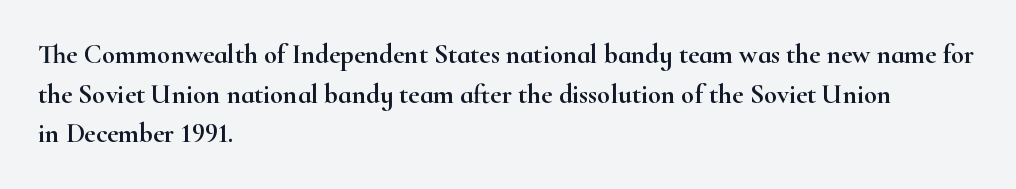
Q: Is the text italic (slanted)? A: No, it is upright.
Q: Is the text underlined? A: No.
Q: How is the paragraph aligned? A: Left-aligned.
Q: Is the spacing between letters normal or unusually wide? A: Normal.
Q: Is the spacing between lines tight, normal or loose? A: Normal.
